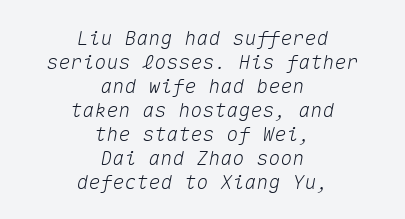
These lines keep a tight, regular rhythm from letter to letter. Neither beginnings nor endings align; midpoints do. Bare-footed words on every line. The specimen reads as italic at a glance.
